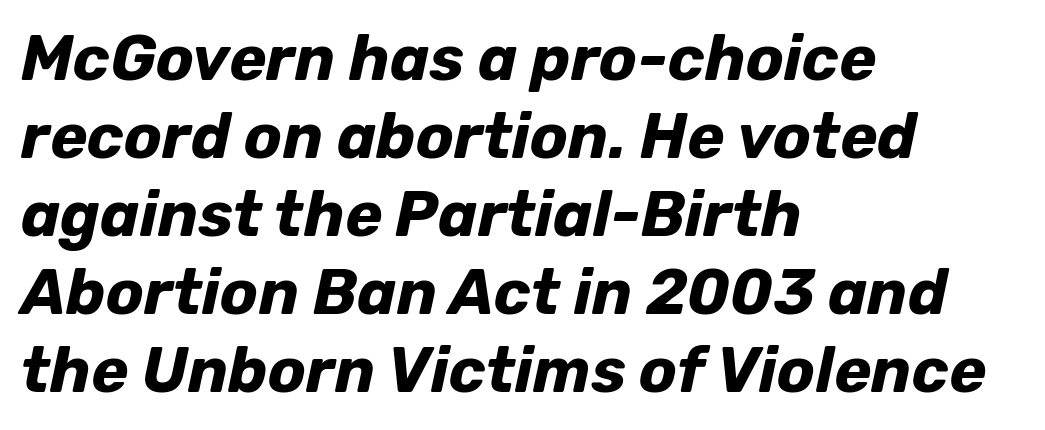
Q: Is the text bold? A: Yes.
Q: Is the text italic (slanted)? A: Yes, it leans right by about 12 degrees.
Q: Is the text underlined? A: No.
Q: How is the paragraph aligned? A: Left-aligned.
Q: Is the spacing between letters normal or unusually wide? A: Normal.
Q: Width (condensed, normal, or wide)? A: Normal.
Q: Stroke contrast? A: Low.
Q: x-height? A: Medium.
Q: Monospaced? A: No.
